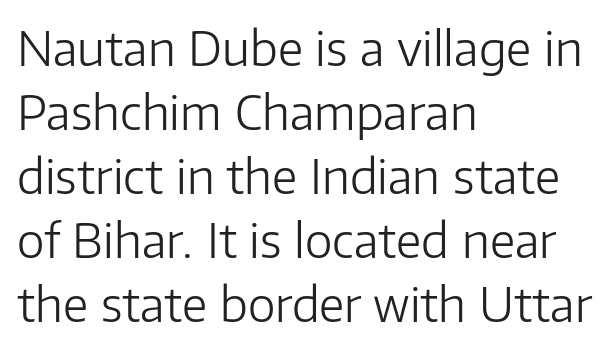
The passage shown is typed in a proportional face where columns would drift. The face used here is rendered with its standard letterfit. The baseline area is clear. The text was rendered using a sans face with plain stroke endings.
